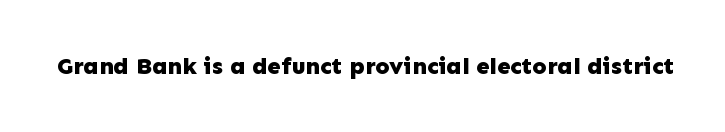
{"italic": "no", "bold": "yes", "underline": "no", "letter_spacing": "normal", "letter_spacing_em": 0.0, "glyph_px": 24}
